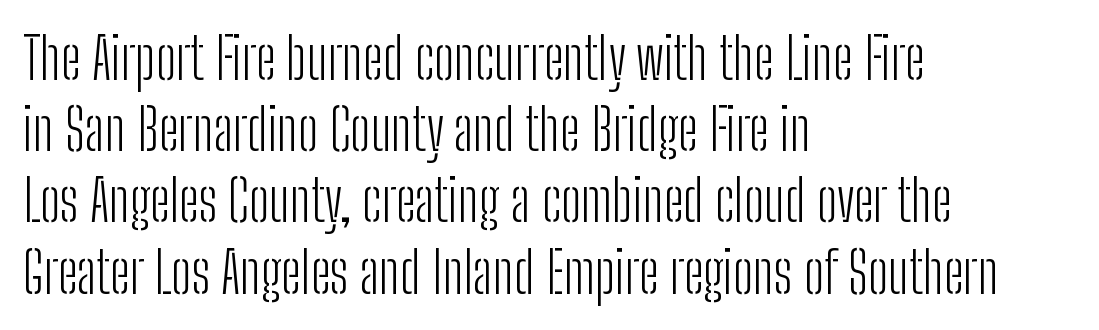
Q: Is the text bold? A: No.
Q: Is the text italic (slanted)? A: No, it is upright.
Q: Is the typeface a serif or a sans-serif typeface? A: Sans-serif.
Q: Is the text underlined? A: No.
Q: How is the paragraph aligned? A: Left-aligned.
Q: Is the spacing between letters normal or unusually wide? A: Normal.
Q: Is the spacing between lines tight, normal or loose? A: Normal.
Q: Width (condensed, normal, or wide)? A: Condensed.
Q: Stroke contrast? A: Low.
Q: x-height? A: Medium.
Q: Monospaced? A: No.
